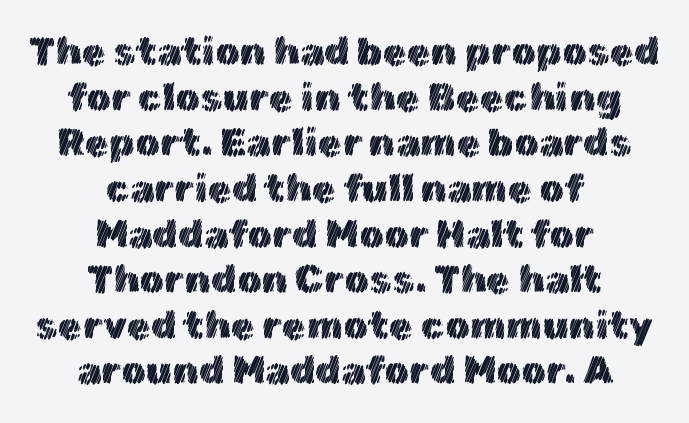
The image shows 39 px text type, upright; set centered, line spacing 1.17x, normal letter spacing, not underlined; a medium x-height.
